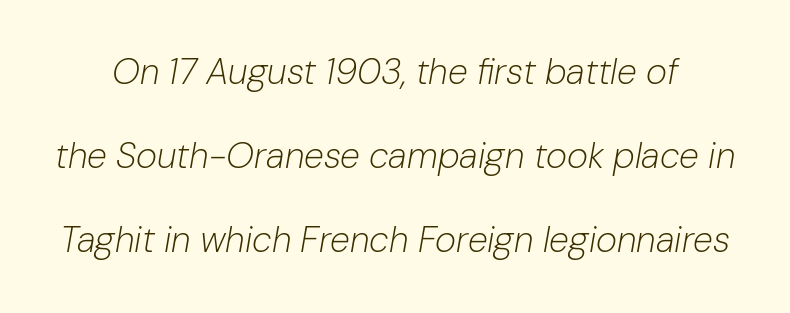
Varying glyph widths throughout — classic text-font behaviour. Between one letter and the next there's only the usual sliver of space. A bare baseline throughout the passage. A typesetter would mark this as italic. Letters have the restrained weight of plain body copy at most. Whoever set this chose breathing room over compactness in the vertical rhythm.
